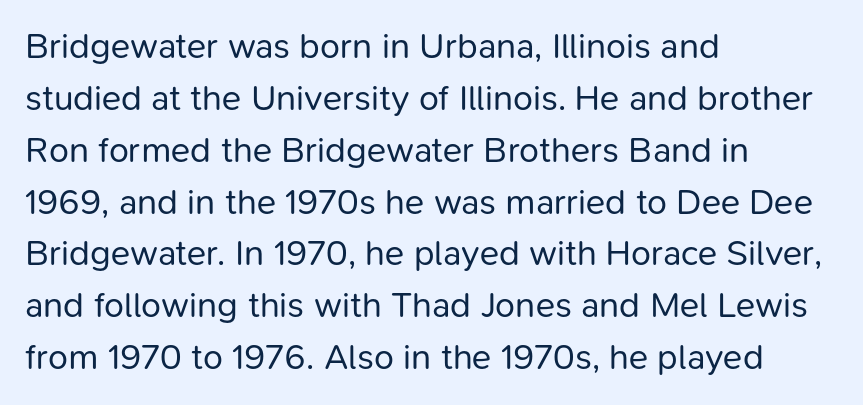
The image shows 36 px regular-weight sans-serif type, upright; set left-aligned, normal line spacing (1.44x), normal letter spacing, not underlined; low stroke contrast and a medium x-height.
